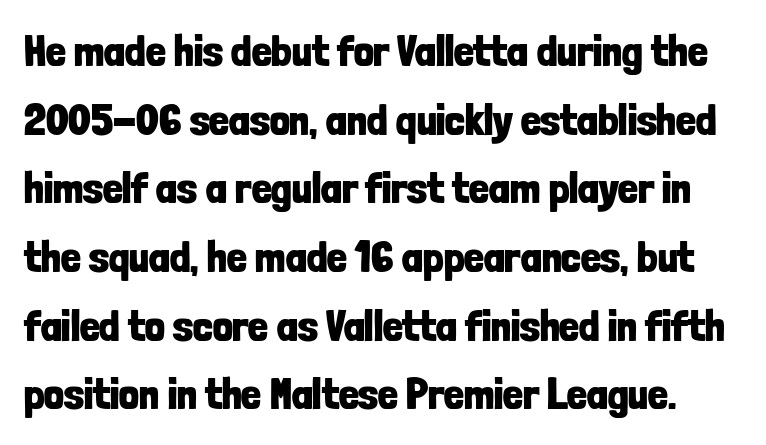
{"serif": "no", "italic": "no", "bold": "yes", "weight": "bold", "width": "condensed", "stroke_contrast": "low", "x_height": "medium", "monospaced": "no", "underline": "no", "line_spacing": "normal", "line_spacing_ratio": 1.56, "letter_spacing": "normal", "letter_spacing_em": 0.0, "glyph_px": 44}
